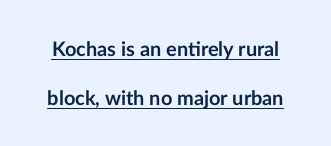
I'd describe the lettering as bold — thick and assertive. Whoever set this chose breathing room over compactness in the vertical rhythm. Posture: vertical. Each word holds together tightly as a unit, with standard inter-letter gaps. Emphasis is given by a line drawn under the lettering.
